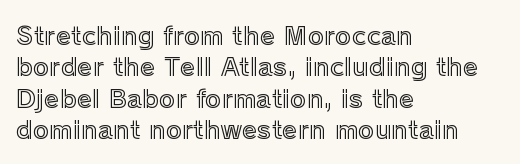
Q: Is the text italic (slanted)? A: No, it is upright.
Q: Is the text underlined? A: No.
Q: How is the paragraph aligned? A: Left-aligned.
Q: Is the spacing between letters normal or unusually wide? A: Normal.
Q: Is the spacing between lines tight, normal or loose? A: Normal.
